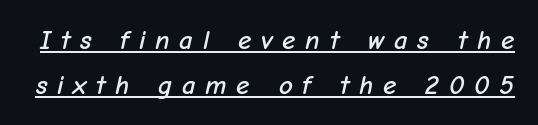
{"italic": "yes", "lean": "right", "slant_degrees": 12, "underline": "yes", "line_spacing": "normal", "line_spacing_ratio": 1.66, "letter_spacing": "wide", "letter_spacing_em": 0.36, "glyph_px": 27}
